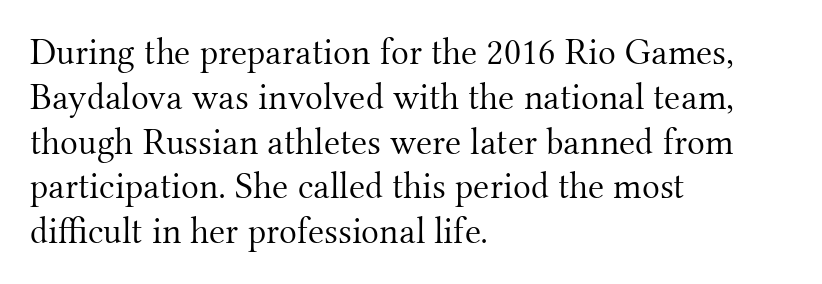
Every character sits straight up, as roman type does. Look at the bottom of the vertical strokes: they flare into serifs here. Here the designer chose a conventional face with non-uniform glyph widths. Casual observation: everything's shoved over to the left.
